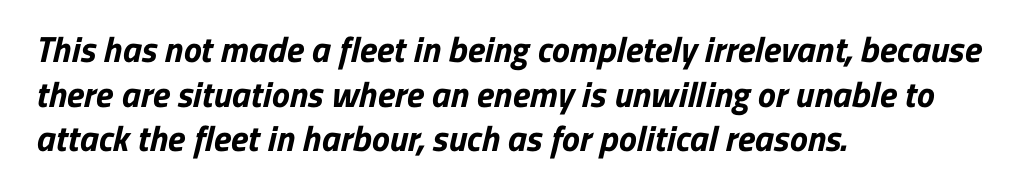
The image shows 36 px bold sans-serif type; set left-aligned, line spacing 1.24x, normal letter spacing, not underlined; low stroke contrast and a medium x-height.
